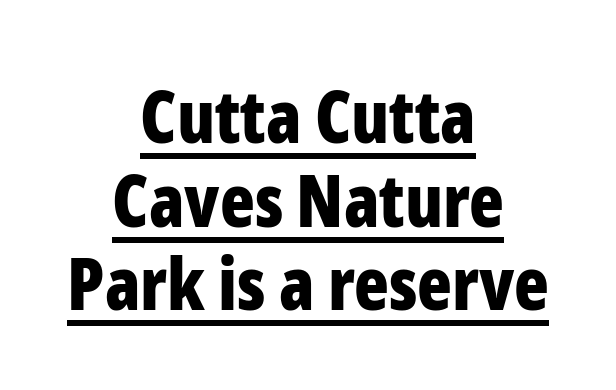
{"serif": "no", "italic": "no", "bold": "yes", "weight": "bold", "width": "condensed", "stroke_contrast": "low", "x_height": "medium", "monospaced": "no", "underline": "yes", "align": "center", "line_spacing_ratio": 1.16, "letter_spacing": "normal", "letter_spacing_em": 0.0, "glyph_px": 72}
